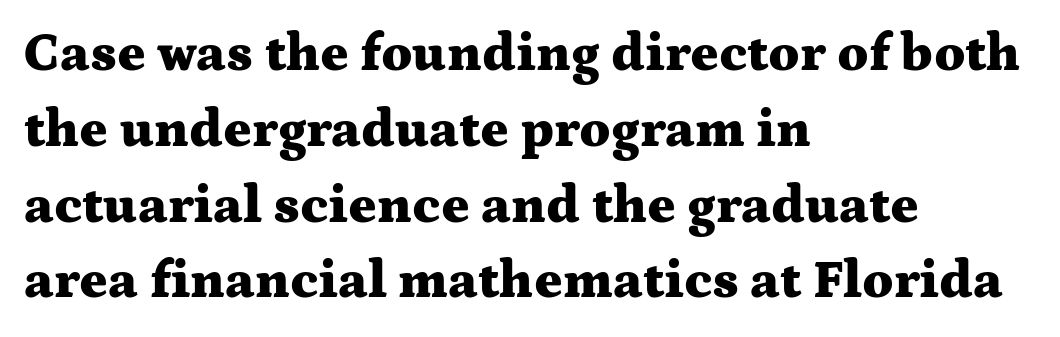
A full-strength bold gives these letters their thick strokes. Posture: upright roman. What stands out about the letter spacing? Nothing — it is the standard amount. The face used here is proportionally spaced, like ordinary book or web type.
